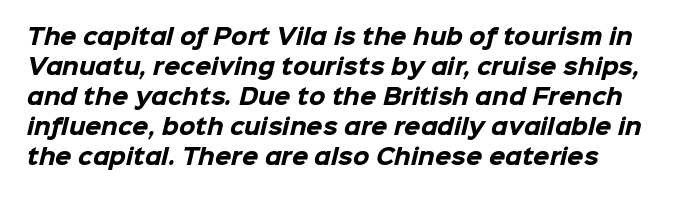
The image shows 21 px bold type; set left-aligned, normal line spacing (1.43x), normal letter spacing, not underlined.
